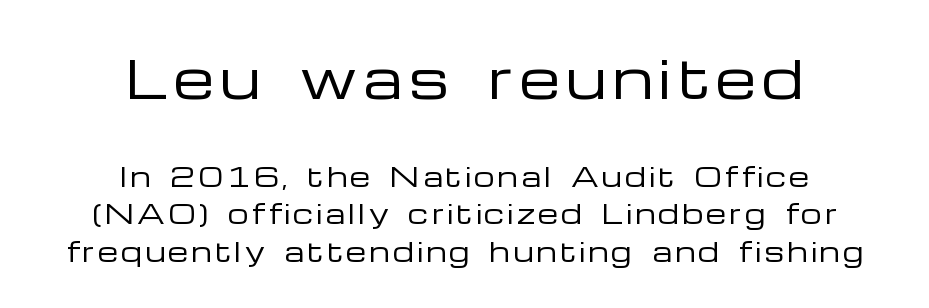
Q: Is the text bold? A: No.
Q: Is the text italic (slanted)? A: No, it is upright.
Q: Is the typeface a serif or a sans-serif typeface? A: Sans-serif.
Q: Is the text underlined? A: No.
Q: How is the paragraph aligned? A: Centered.
Q: Is the spacing between lines tight, normal or loose? A: Normal.
Q: Which block of text is set in a larger size, the first (top) or the second (bottom)? A: The first (top) one.
Q: Width (condensed, normal, or wide)? A: Wide.
Q: Stroke contrast? A: Low.
Q: x-height? A: Medium.
Q: Monospaced? A: No.
